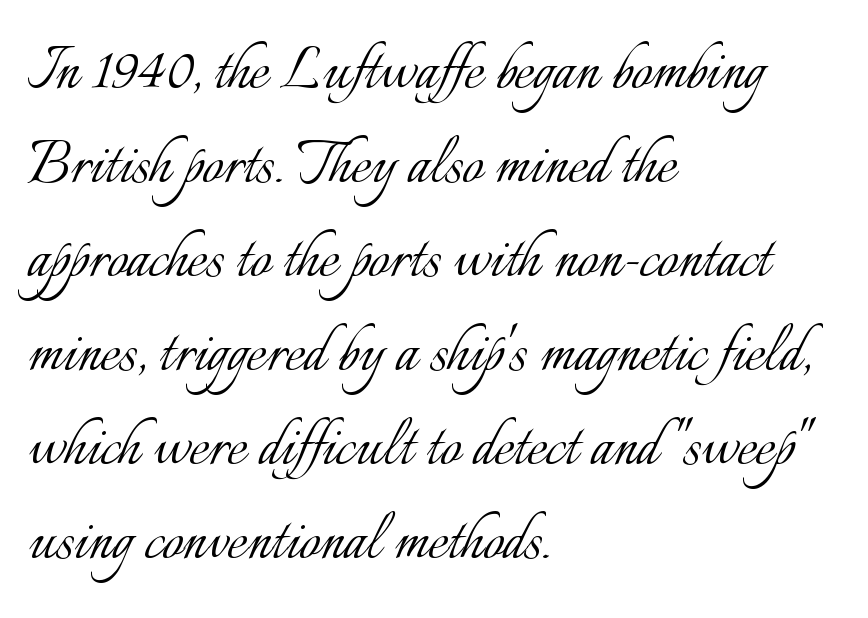
Default kerning and tracking; the words read as compact shapes. Each letter keeps its own natural width here, so spacing adapts to shape. The leading is moderate, giving the passage an even texture. Descenders are the only things crossing below the line. Is the type heavy? It reads as light-to-regular instead.
